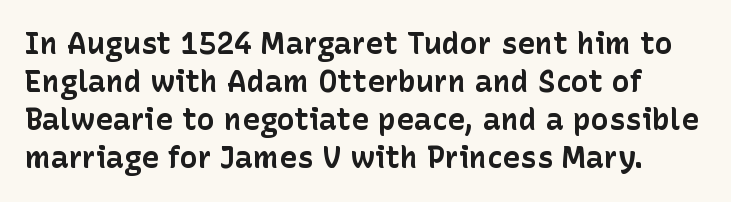
{"serif": "no", "italic": "no", "bold": "yes", "weight": "bold", "width": "normal", "stroke_contrast": "low", "x_height": "medium", "monospaced": "no", "underline": "no", "line_spacing": "normal", "line_spacing_ratio": 1.27, "letter_spacing": "normal", "letter_spacing_em": 0.0, "glyph_px": 30}
